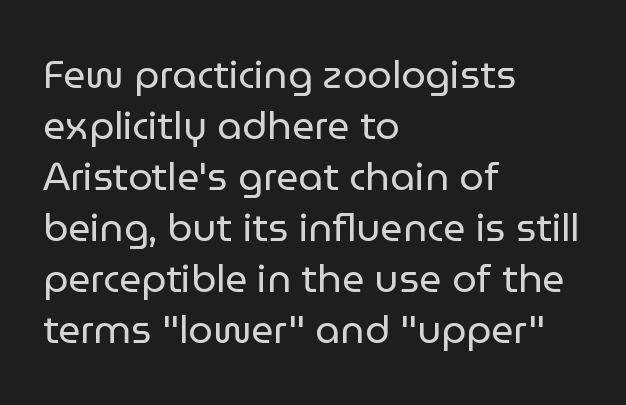
{"serif": "no", "italic": "no", "bold": "no", "weight": "regular", "width": "normal", "stroke_contrast": "low", "x_height": "medium", "monospaced": "no", "underline": "no", "align": "left", "line_spacing": "normal", "line_spacing_ratio": 1.31, "letter_spacing": "normal", "letter_spacing_em": 0.0, "glyph_px": 39}
